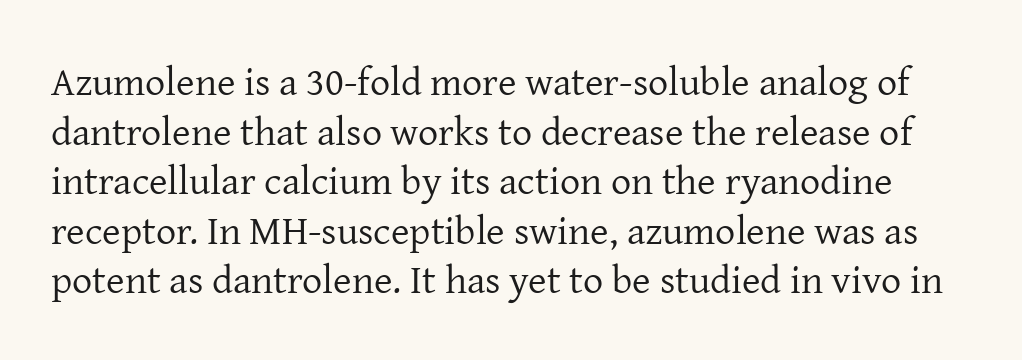
{"serif": "yes", "italic": "no", "bold": "no", "weight": "regular", "width": "normal", "stroke_contrast": "low", "x_height": "medium", "monospaced": "no", "underline": "no", "line_spacing_ratio": 1.24, "letter_spacing": "normal", "letter_spacing_em": 0.0, "glyph_px": 40}
